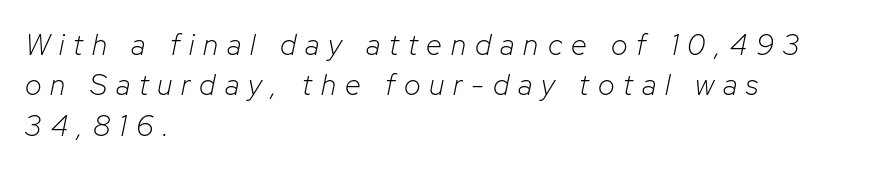
A typesetter would call this proportional, since set widths differ per character. Reading down the block, your eye returns to a fixed left position each line. No letter is thick-stroked: the sample isn't bold. Check under the words: just untouched page. This block has exactly the height ordinary leading produces.
